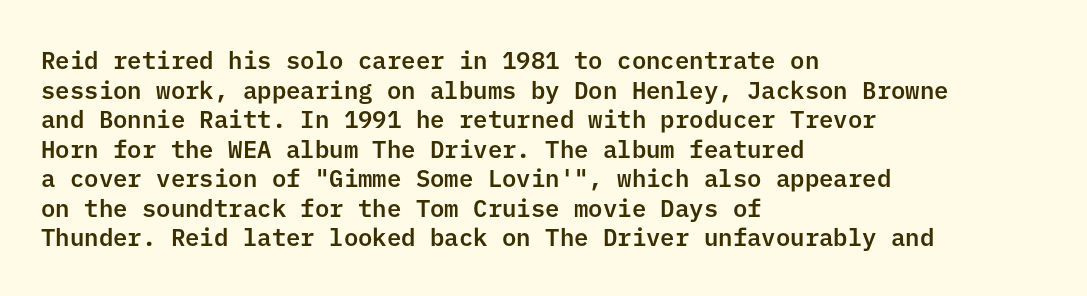
{"italic": "no", "underline": "no", "align": "left", "line_spacing_ratio": 1.23, "letter_spacing": "normal", "letter_spacing_em": 0.0, "glyph_px": 24}
